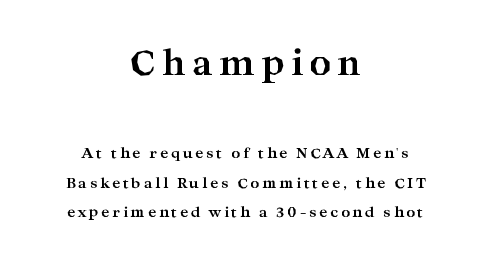
The lines are quadded center. Weight: bold. Block one is the big one; block two sits smaller underneath. The axis of the letterforms is exactly vertical. Just letters on the line, the space beneath them empty.
